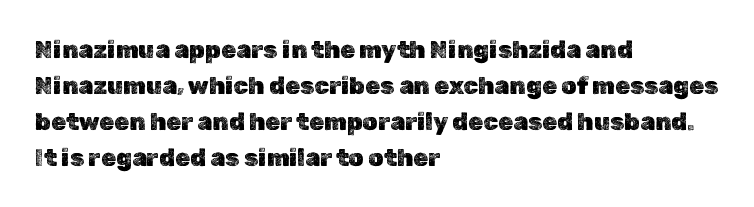
Q: Is the text italic (slanted)? A: No, it is upright.
Q: Is the text underlined? A: No.
Q: How is the paragraph aligned? A: Left-aligned.
Q: Is the spacing between letters normal or unusually wide? A: Normal.
Q: Is the spacing between lines tight, normal or loose? A: Normal.
